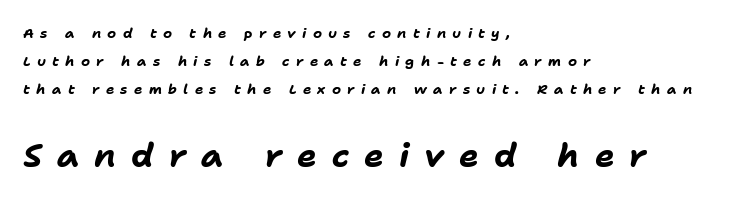
Q: Is the text bold? A: Yes.
Q: Is the text italic (slanted)? A: Yes, it leans right by about 11 degrees.
Q: Is the text underlined? A: No.
Q: How is the paragraph aligned? A: Left-aligned.
Q: Is the spacing between letters normal or unusually wide? A: Unusually wide.
Q: Is the spacing between lines tight, normal or loose? A: Loose.
Q: Which block of text is set in a larger size, the first (top) or the second (bottom)? A: The second (bottom) one.
Q: Width (condensed, normal, or wide)? A: Normal.
Q: Stroke contrast? A: Low.
Q: x-height? A: Medium.
Q: Monospaced? A: No.
